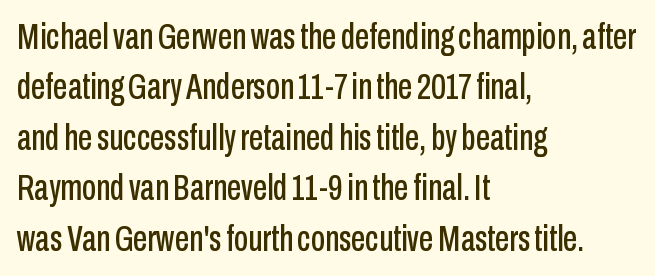
{"serif": "no", "italic": "no", "width": "condensed", "stroke_contrast": "low", "x_height": "medium", "monospaced": "no", "underline": "no", "align": "left", "line_spacing": "normal", "line_spacing_ratio": 1.4, "letter_spacing": "normal", "letter_spacing_em": 0.0, "glyph_px": 36}
